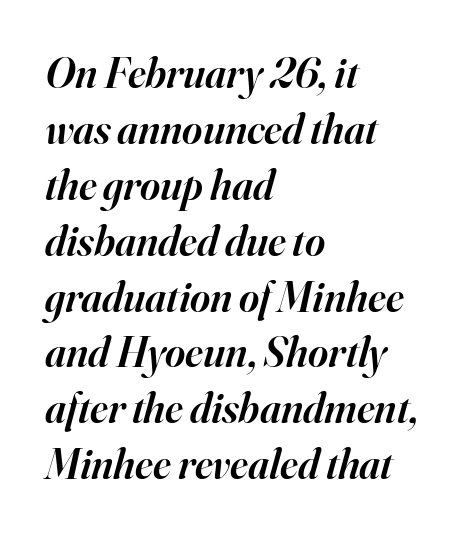
Q: Is the text bold? A: Semi-bold.
Q: Is the text italic (slanted)? A: Yes, it leans right by about 16 degrees.
Q: Is the typeface a serif or a sans-serif typeface? A: Serif.
Q: Is the text underlined? A: No.
Q: How is the paragraph aligned? A: Left-aligned.
Q: Is the spacing between letters normal or unusually wide? A: Normal.
Q: Is the spacing between lines tight, normal or loose? A: Normal.
Q: Width (condensed, normal, or wide)? A: Normal.
Q: Stroke contrast? A: High.
Q: x-height? A: Small.
Q: Monospaced? A: No.
